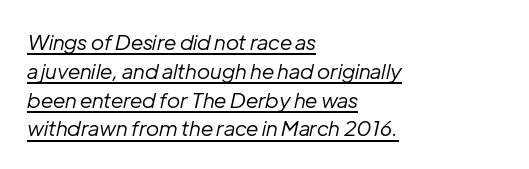
Is there much room between lines? A standard amount, neither cramped nor airy. The tracking reads as untouched default to a designer's eye. Honestly, the underline is the first thing you notice here. Reading down the block, your eye returns to a fixed left position each line. The rendering applies a slant to the glyphs. Stems here are at most as thick as an everyday book face.
